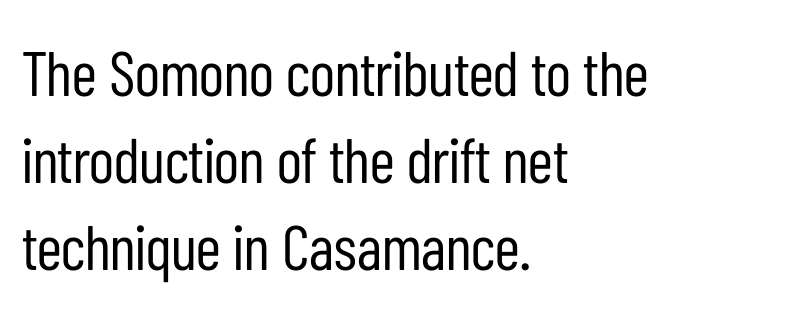
Q: Is the text bold? A: No.
Q: Is the text italic (slanted)? A: No, it is upright.
Q: Is the typeface a serif or a sans-serif typeface? A: Sans-serif.
Q: Is the text underlined? A: No.
Q: How is the paragraph aligned? A: Left-aligned.
Q: Is the spacing between letters normal or unusually wide? A: Normal.
Q: Is the spacing between lines tight, normal or loose? A: Normal.
Q: Width (condensed, normal, or wide)? A: Condensed.
Q: Stroke contrast? A: Low.
Q: x-height? A: Medium.
Q: Monospaced? A: No.
